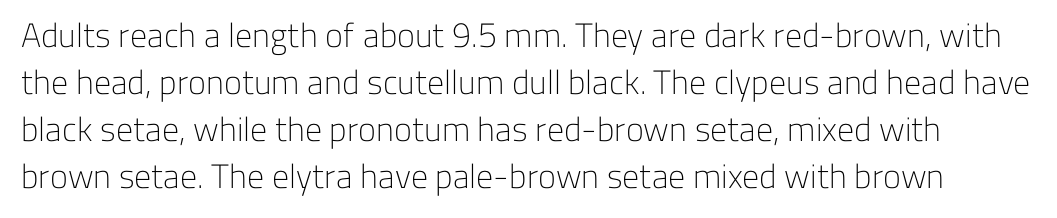
{"serif": "no", "italic": "no", "bold": "no", "weight": "light", "width": "normal", "stroke_contrast": "low", "x_height": "medium", "monospaced": "no", "underline": "no", "line_spacing": "normal", "line_spacing_ratio": 1.38, "letter_spacing": "normal", "letter_spacing_em": 0.0, "glyph_px": 34}
